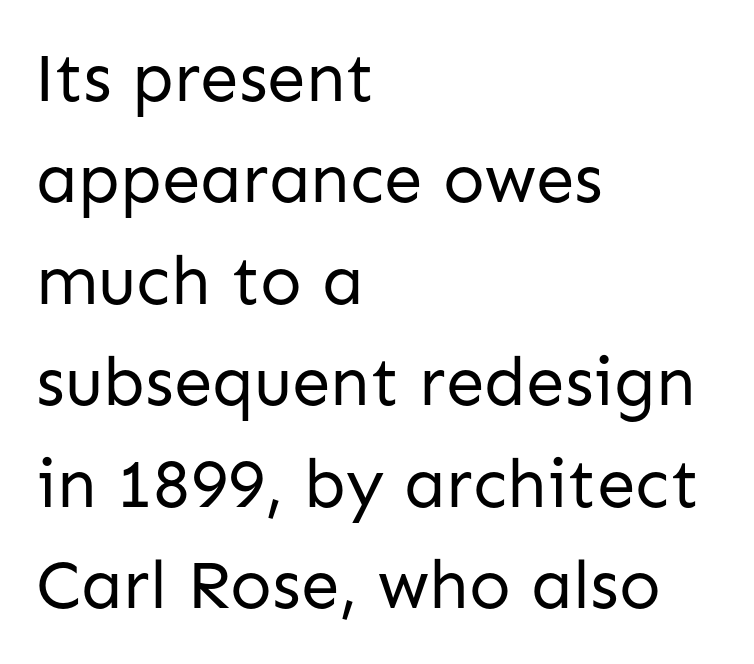
Short note: letters normally spaced. Serifs: no, the terminals of the letterforms are clean. Only glyphs here, with clear space below each row. No chunkiness to these letters — they're not bold. Reading down the column, the eye jumps a familiar distance to each next line. No italicization has been applied; the sample stays upright.
